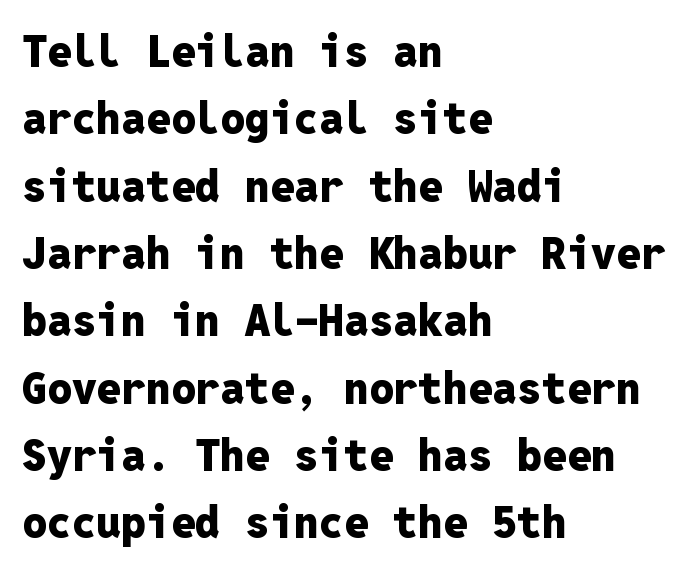
{"serif": "no", "italic": "no", "bold": "yes", "weight": "heavy", "width": "normal", "stroke_contrast": "low", "x_height": "medium", "monospaced": "yes", "underline": "no", "align": "left", "line_spacing": "normal", "line_spacing_ratio": 1.53, "letter_spacing": "normal", "letter_spacing_em": 0.0, "glyph_px": 44}
